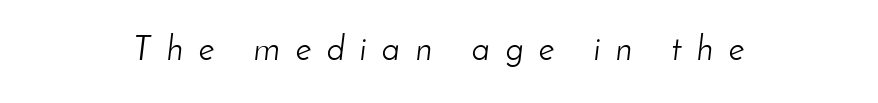
{"italic": "yes", "lean": "right", "slant_degrees": 8, "bold": "no", "weight": "light", "width": "normal", "stroke_contrast": "low", "x_height": "small", "monospaced": "no", "underline": "no", "letter_spacing": "wide", "letter_spacing_em": 0.46, "glyph_px": 34}
